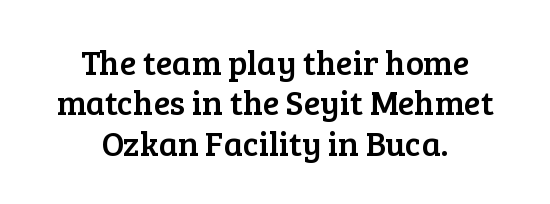
Q: Is the text italic (slanted)? A: No, it is upright.
Q: Is the typeface a serif or a sans-serif typeface? A: Serif.
Q: Is the text underlined? A: No.
Q: How is the paragraph aligned? A: Centered.
Q: Is the spacing between letters normal or unusually wide? A: Normal.
Q: Width (condensed, normal, or wide)? A: Normal.
Q: Stroke contrast? A: Low.
Q: x-height? A: Medium.
Q: Monospaced? A: No.
